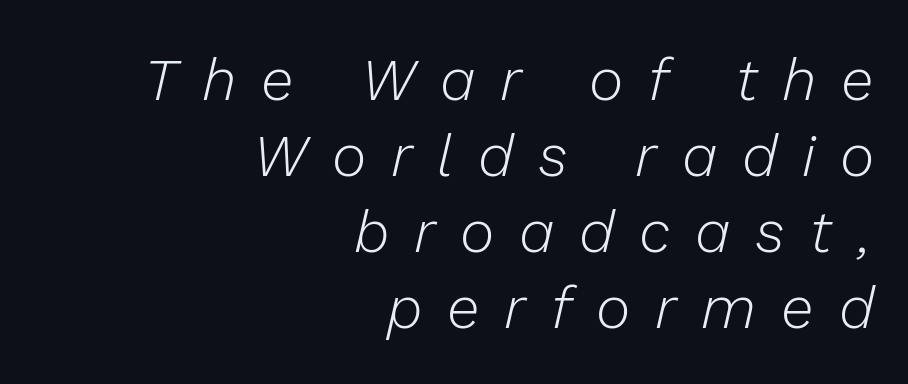
Vertically, the passage feels balanced, rows spaced as you'd expect. Reading down the block, your eye finds every line finishing at a fixed right position. Descenders hang freely into open space. The passage shown is typed in a proportional face where columns would drift.
